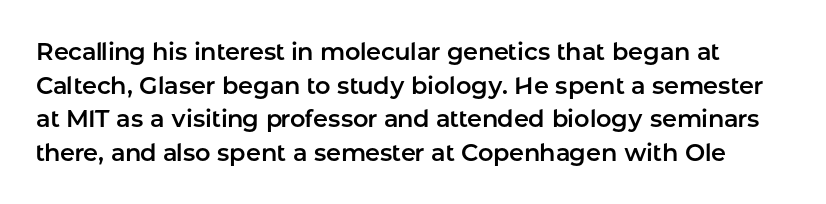
The image shows 24 px text type, upright; set normal line spacing (1.4x), normal letter spacing, not underlined.
